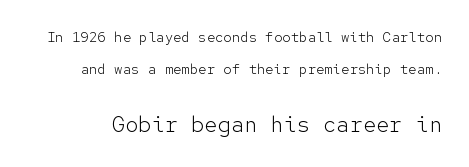
The image shows 22 px text type, upright; set loose line spacing (2.31x), normal letter spacing, not underlined; the second (bottom) block is 1.57x larger.
